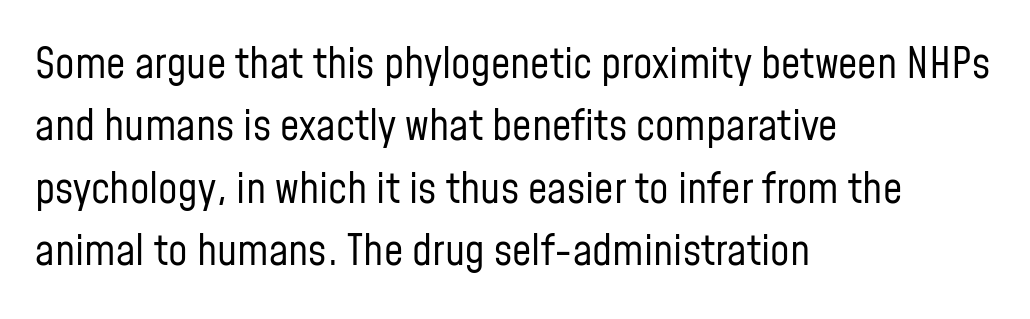
Alignment: flush left. You could not count columns in this text — the font is proportionally spaced. The typography opts for an upright posture over an oblique one. The space between consecutive lines is moderate. The passage shown is not underscored anywhere. The font is comparable to plain body text, perhaps lighter.
